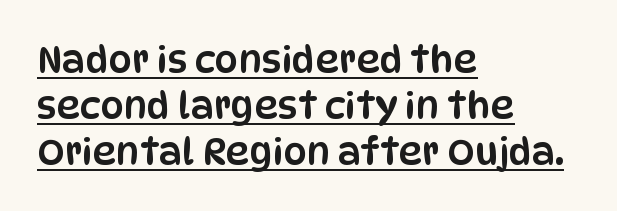
The image shows 37 px condensed sans-serif type, upright; set left-aligned, line spacing 1.24x, normal letter spacing, underlined; low stroke contrast and a large x-height.
